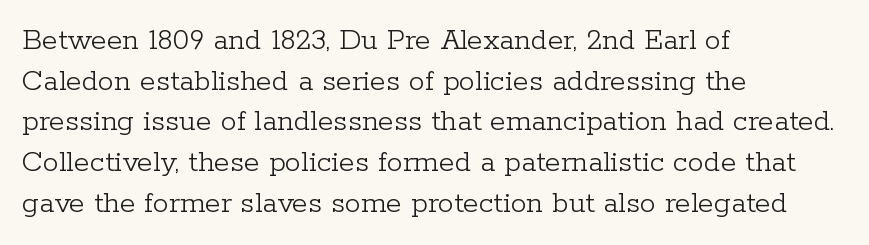
The image shows 32 px light serif type, upright; set left-aligned, normal line spacing (1.27x), normal letter spacing, not underlined; low stroke contrast and a medium x-height.
